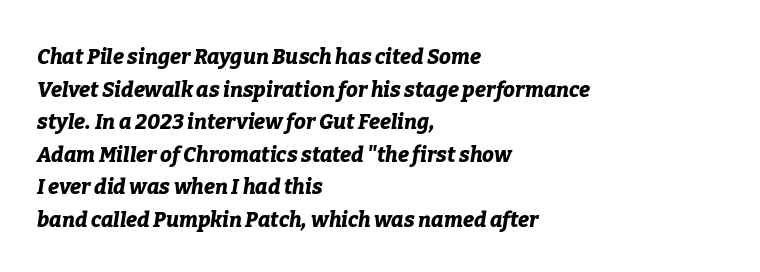
{"italic": "yes", "lean": "right", "slant_degrees": 9, "bold": "yes", "underline": "no", "align": "left", "line_spacing": "normal", "line_spacing_ratio": 1.55, "letter_spacing": "normal", "letter_spacing_em": 0.0, "glyph_px": 21}
